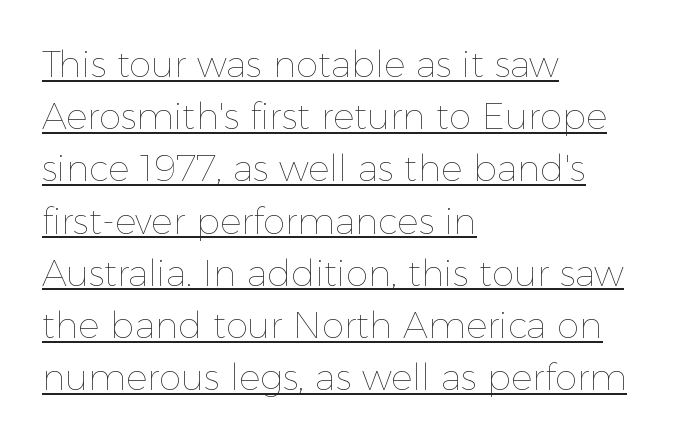
{"italic": "no", "bold": "no", "weight": "thin", "width": "normal", "x_height": "medium", "monospaced": "no", "underline": "yes", "align": "left", "line_spacing": "normal", "line_spacing_ratio": 1.45, "letter_spacing": "normal", "letter_spacing_em": 0.0, "glyph_px": 36}
